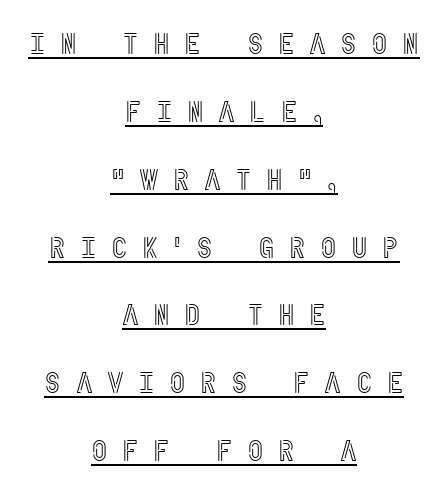
{"italic": "no", "width": "condensed", "x_height": "large", "underline": "yes", "align": "center", "line_spacing": "loose", "line_spacing_ratio": 2.34, "letter_spacing": "wide", "letter_spacing_em": 0.49, "glyph_px": 29}
